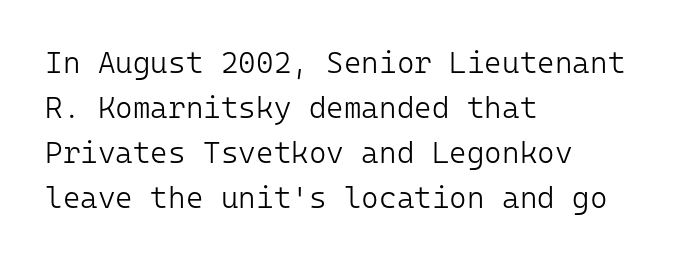
{"serif": "no", "italic": "no", "bold": "no", "weight": "light", "width": "normal", "stroke_contrast": "low", "x_height": "medium", "monospaced": "yes", "underline": "no", "align": "left", "line_spacing": "normal", "line_spacing_ratio": 1.5, "letter_spacing": "normal", "letter_spacing_em": 0.0, "glyph_px": 30}
